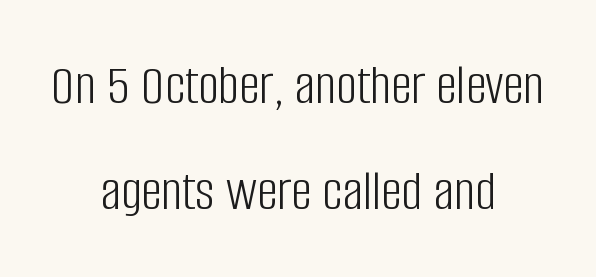
Varying glyph widths throughout — classic text-font behaviour. In terms of letterform style, serifs are entirely absent. Is the block centered? Yes — each line is placed symmetrically about the middle. Beneath every word, the page is bare. Designer's note — italics off, roman on. The rendering keeps characters at their native spacing.
